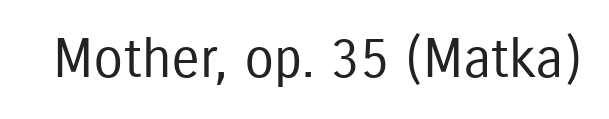
The passage shown is typeset with a sans-serif family. The string is rendered with underlining switched off. Proportional: the letters do not fall into vertical columns. How are the letters spaced? Ordinarily, with no added tracking. Letters have the restrained weight of plain body copy at most. Unlike italic type, these characters show no tilt at all.
